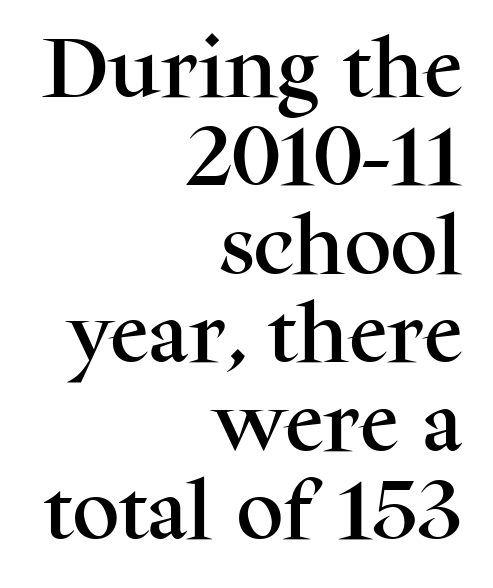
The image shows 66 px serif type, upright; set right-aligned, normal line spacing (1.34x), normal letter spacing, not underlined; medium stroke contrast and a medium x-height.
